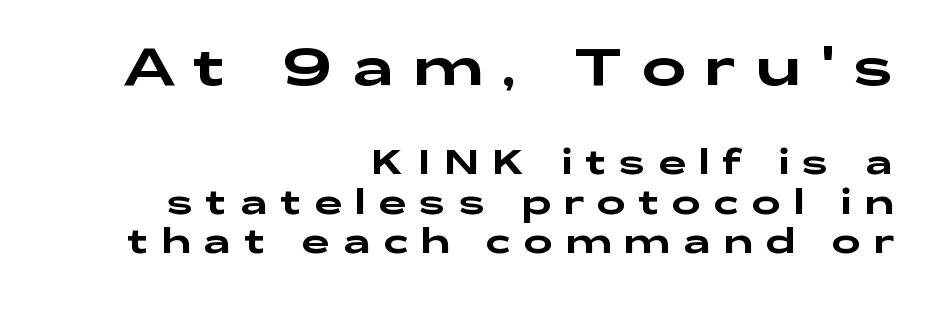
The image shows 53 px wide sans-serif type, upright; set right-aligned, tight line spacing (1.13x), unusually wide letter spacing (+0.36 em), not underlined; the first (top) block is 1.51x larger; low stroke contrast and a medium x-height.
